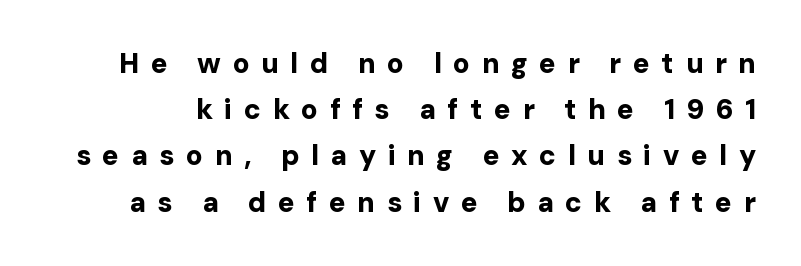
This sample has the flowing, uneven cadence of proportional lettering. Ascenders rise straight up at ninety degrees. A bare baseline throughout the passage. Typographic density is high because the face is bold.
